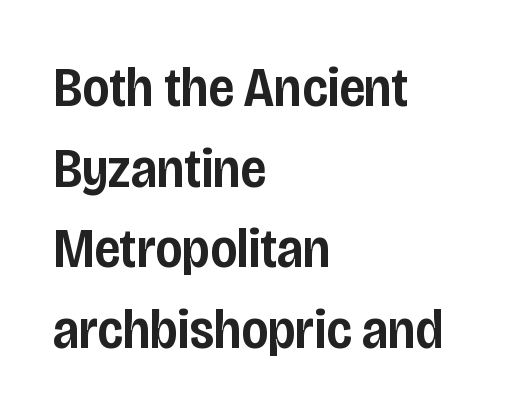
{"serif": "no", "italic": "no", "bold": "semi", "weight": "semibold", "width": "condensed", "stroke_contrast": "low", "x_height": "large", "monospaced": "no", "underline": "no", "align": "left", "line_spacing": "normal", "line_spacing_ratio": 1.44, "letter_spacing": "normal", "letter_spacing_em": 0.0, "glyph_px": 56}
